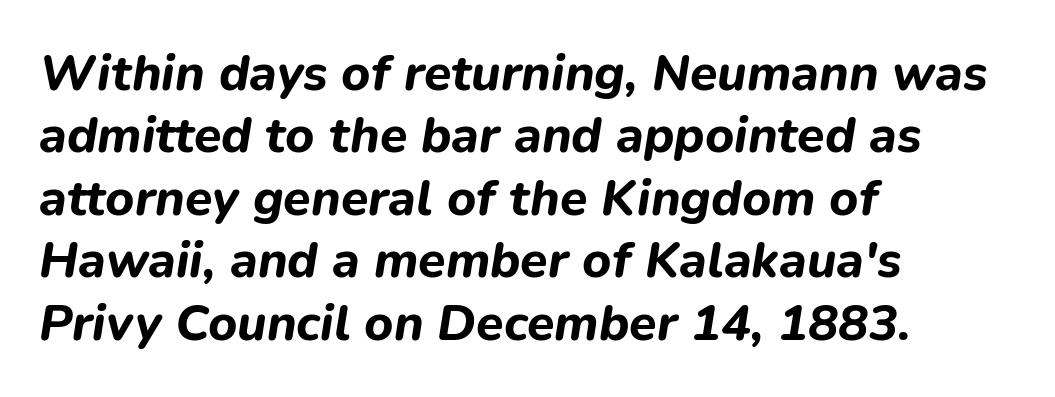
{"italic": "yes", "lean": "right", "slant_degrees": 9, "bold": "yes", "weight": "bold", "width": "normal", "stroke_contrast": "low", "x_height": "medium", "monospaced": "no", "underline": "no", "align": "left", "line_spacing": "normal", "line_spacing_ratio": 1.25, "letter_spacing": "normal", "letter_spacing_em": 0.0, "glyph_px": 50}
